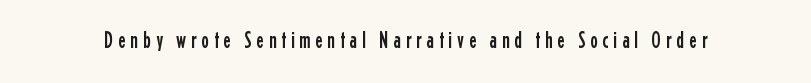
Q: Is the text italic (slanted)? A: No, it is upright.
Q: Is the text underlined? A: No.
Q: Is the spacing between letters normal or unusually wide? A: Unusually wide.
